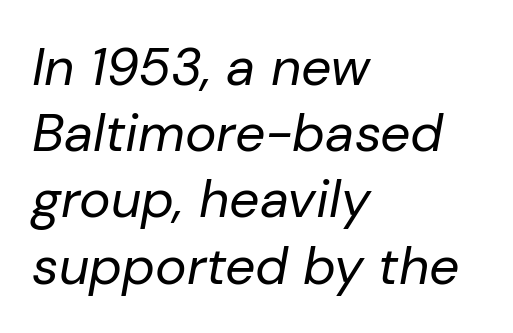
Q: Is the text bold? A: No.
Q: Is the text italic (slanted)? A: Yes, it leans right by about 10 degrees.
Q: Is the text underlined? A: No.
Q: How is the paragraph aligned? A: Left-aligned.
Q: Is the spacing between letters normal or unusually wide? A: Normal.
Q: Is the spacing between lines tight, normal or loose? A: Normal.
Q: Width (condensed, normal, or wide)? A: Normal.
Q: Stroke contrast? A: Low.
Q: x-height? A: Medium.
Q: Monospaced? A: No.
